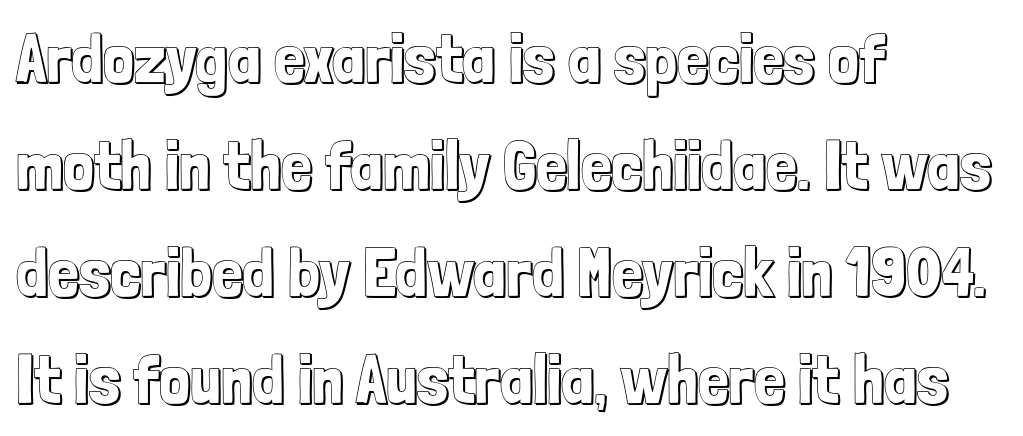
Q: Is the text italic (slanted)? A: No, it is upright.
Q: Is the text underlined? A: No.
Q: How is the paragraph aligned? A: Left-aligned.
Q: Is the spacing between letters normal or unusually wide? A: Normal.
Q: Is the spacing between lines tight, normal or loose? A: Normal.
Q: Width (condensed, normal, or wide)? A: Condensed.
Q: x-height? A: Medium.
Q: Monospaced? A: No.
